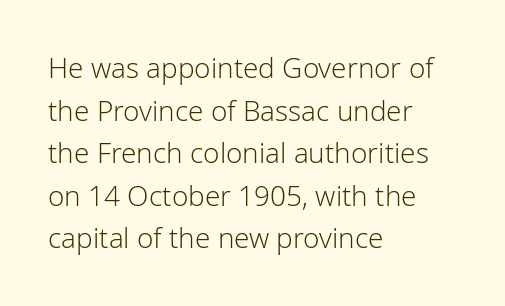
The image shows 28 px light sans-serif type, upright; set left-aligned, normal line spacing (1.52x), normal letter spacing, not underlined; low stroke contrast and a medium x-height.
